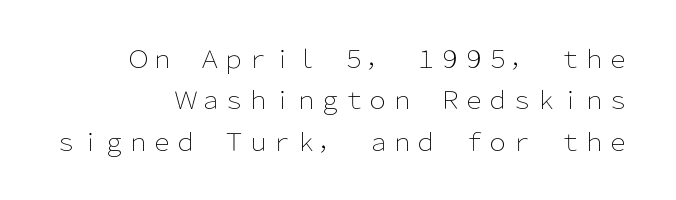
Q: Is the text bold? A: No.
Q: Is the text italic (slanted)? A: No, it is upright.
Q: Is the text underlined? A: No.
Q: How is the paragraph aligned? A: Right-aligned.
Q: Is the spacing between letters normal or unusually wide? A: Normal.
